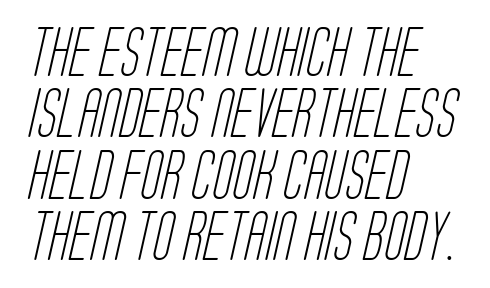
Q: Is the text bold? A: No.
Q: Is the typeface a serif or a sans-serif typeface? A: Sans-serif.
Q: Is the text underlined? A: No.
Q: How is the paragraph aligned? A: Left-aligned.
Q: Is the spacing between letters normal or unusually wide? A: Normal.
Q: Is the spacing between lines tight, normal or loose? A: Normal.
Q: Width (condensed, normal, or wide)? A: Condensed.
Q: Stroke contrast? A: Low.
Q: x-height? A: Large.
Q: Monospaced? A: No.
